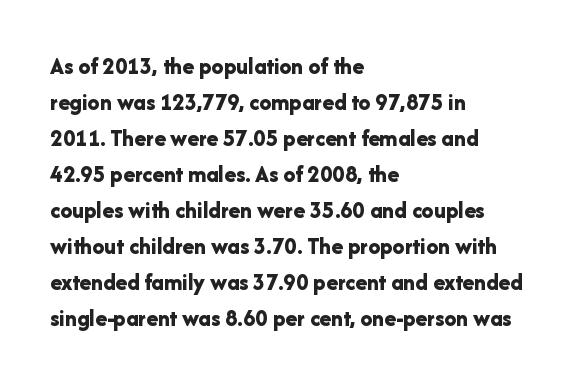
The image shows 24 px bold type, upright; set left-aligned, normal line spacing (1.5x), normal letter spacing, not underlined.
